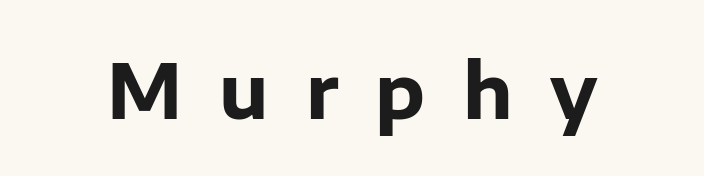
Q: Is the text bold? A: Yes.
Q: Is the text italic (slanted)? A: No, it is upright.
Q: Is the typeface a serif or a sans-serif typeface? A: Sans-serif.
Q: Is the text underlined? A: No.
Q: Is the spacing between letters normal or unusually wide? A: Unusually wide.
Q: Width (condensed, normal, or wide)? A: Normal.
Q: Stroke contrast? A: Low.
Q: x-height? A: Medium.
Q: Monospaced? A: No.
